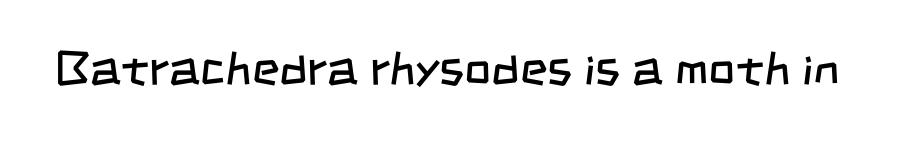
Q: Is the text bold? A: No.
Q: Is the typeface a serif or a sans-serif typeface? A: Sans-serif.
Q: Is the text underlined? A: No.
Q: Is the spacing between letters normal or unusually wide? A: Normal.
Q: Width (condensed, normal, or wide)? A: Condensed.
Q: Stroke contrast? A: Low.
Q: x-height? A: Large.
Q: Monospaced? A: No.
